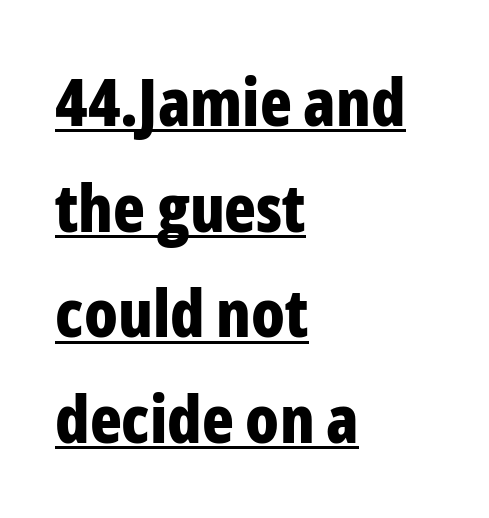
Q: Is the text bold? A: Yes.
Q: Is the text italic (slanted)? A: No, it is upright.
Q: Is the typeface a serif or a sans-serif typeface? A: Sans-serif.
Q: Is the text underlined? A: Yes.
Q: How is the paragraph aligned? A: Left-aligned.
Q: Is the spacing between letters normal or unusually wide? A: Normal.
Q: Is the spacing between lines tight, normal or loose? A: Normal.
Q: Width (condensed, normal, or wide)? A: Condensed.
Q: Stroke contrast? A: Low.
Q: x-height? A: Medium.
Q: Monospaced? A: No.
